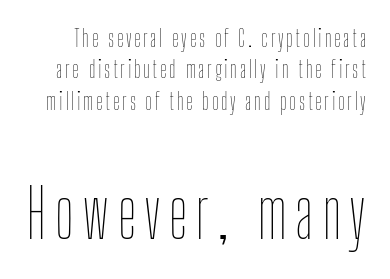
{"italic": "no", "bold": "no", "weight": "thin", "width": "condensed", "stroke_contrast": "low", "x_height": "medium", "monospaced": "no", "underline": "no", "line_spacing": "normal", "line_spacing_ratio": 1.36, "larger_block": "second", "size_ratio": 2.96, "glyph_px": 68}
